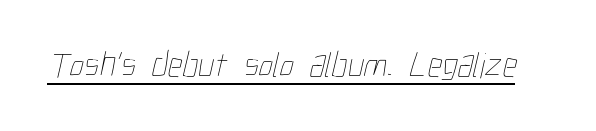
Does a line run under the words? Yes, clearly. Counters stay open thanks to moderate or lighter strokes. What stands out about the letter spacing? Nothing — it is the standard amount. You could not count columns in this text — the font is proportionally spaced.
